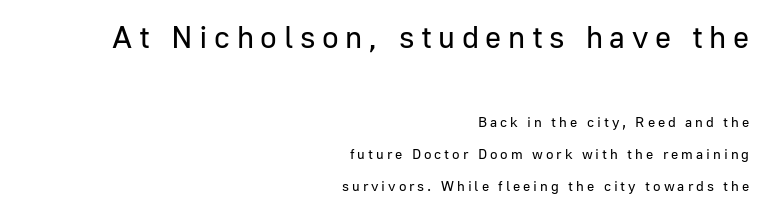
{"serif": "no", "italic": "no", "bold": "no", "weight": "regular", "width": "normal", "stroke_contrast": "low", "x_height": "medium", "monospaced": "no", "underline": "no", "align": "right", "line_spacing": "loose", "line_spacing_ratio": 2.29, "letter_spacing": "wide", "letter_spacing_em": 0.21, "larger_block": "first", "size_ratio": 2.21, "glyph_px": 31}
